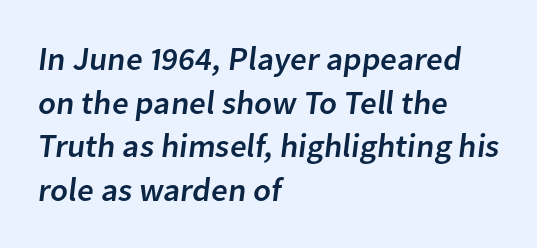
The type family on display is of the sans-serif kind. Spacing between characters is what you'd get straight out of the box. Lines of text with bare space underneath. Casual observation: everything's shoved over to the left. Do the characters align in a grid? No, the font is proportional.
